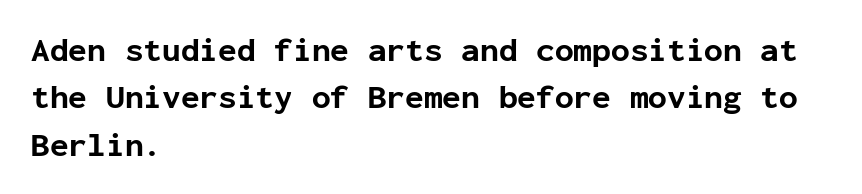
Q: Is the text bold? A: Yes.
Q: Is the text italic (slanted)? A: No, it is upright.
Q: Is the typeface a serif or a sans-serif typeface? A: Sans-serif.
Q: Is the text underlined? A: No.
Q: How is the paragraph aligned? A: Left-aligned.
Q: Is the spacing between letters normal or unusually wide? A: Normal.
Q: Is the spacing between lines tight, normal or loose? A: Normal.
Q: Width (condensed, normal, or wide)? A: Normal.
Q: Stroke contrast? A: Low.
Q: x-height? A: Medium.
Q: Monospaced? A: Yes.
